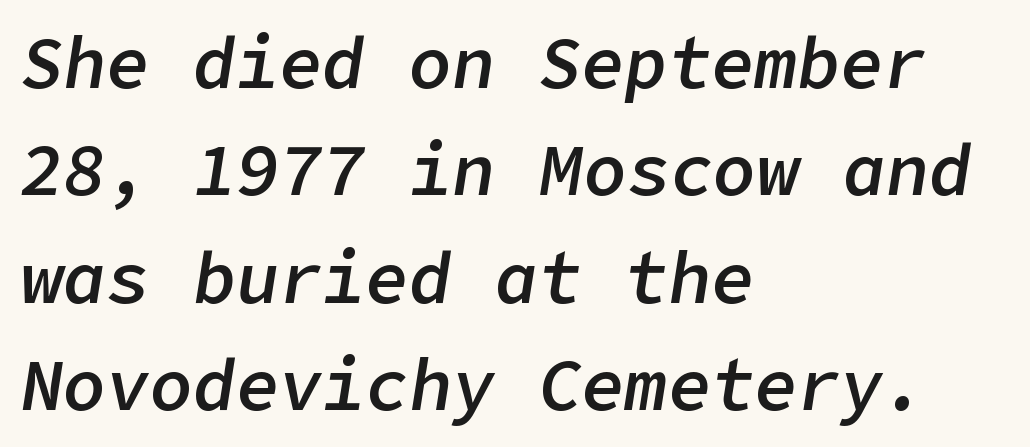
The image shows 72 px semibold type, italic (leaning right); set left-aligned, normal line spacing (1.49x), normal letter spacing, not underlined; low stroke contrast and a medium x-height.
